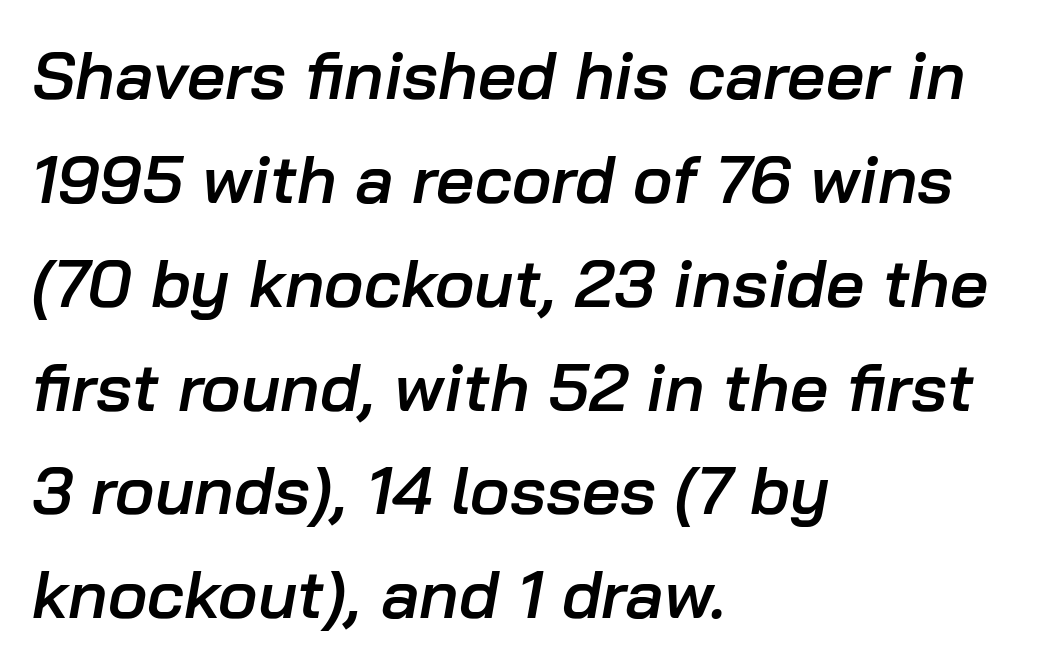
The letters are slanted; this is an italic face. Summary of vertical rhythm: regular, with standard interline spacing. If you drew a ruler down the left edge, every line would touch it. Tracking here is standard; glyphs follow each other at the usual distance. Varying glyph widths throughout — classic text-font behaviour. The foot of each line stays bare and open.
